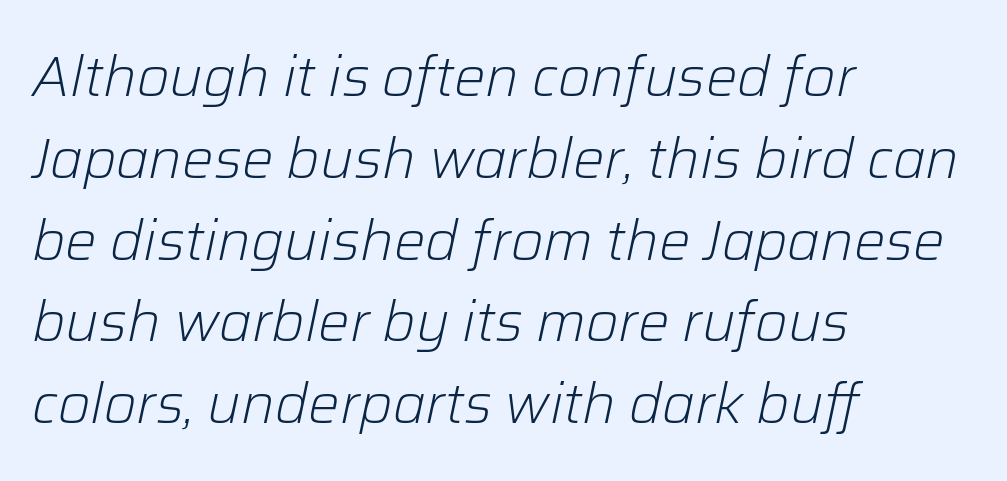
The image shows 56 px light type, italic (leaning right); set left-aligned, normal line spacing (1.46x), normal letter spacing, not underlined; low stroke contrast and a medium x-height.
